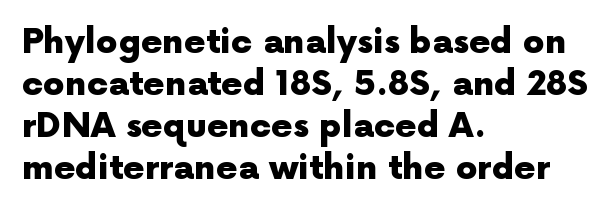
{"serif": "no", "italic": "no", "bold": "yes", "weight": "heavy", "width": "normal", "x_height": "medium", "monospaced": "no", "underline": "no", "align": "left", "line_spacing_ratio": 1.24, "letter_spacing": "normal", "letter_spacing_em": 0.0, "glyph_px": 34}
